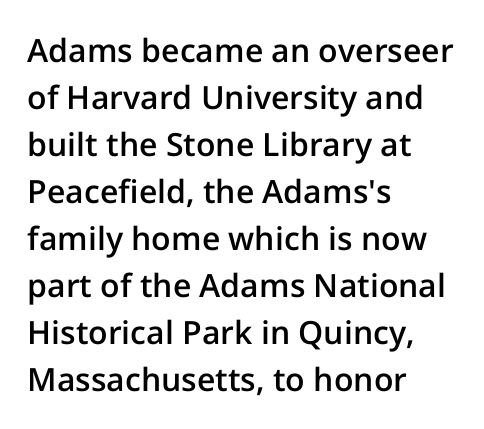
The image shows 32 px semibold sans-serif type, upright; set left-aligned, normal line spacing (1.47x), normal letter spacing, not underlined; low stroke contrast and a medium x-height.
